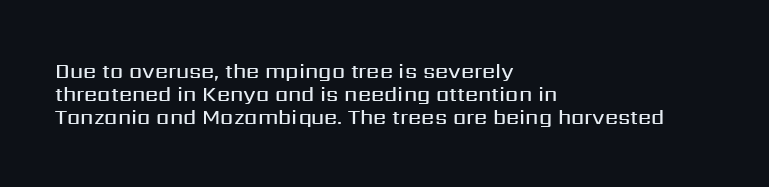
The image shows 21 px text type, upright; set left-aligned, tight line spacing (1.09x), normal letter spacing, not underlined.
